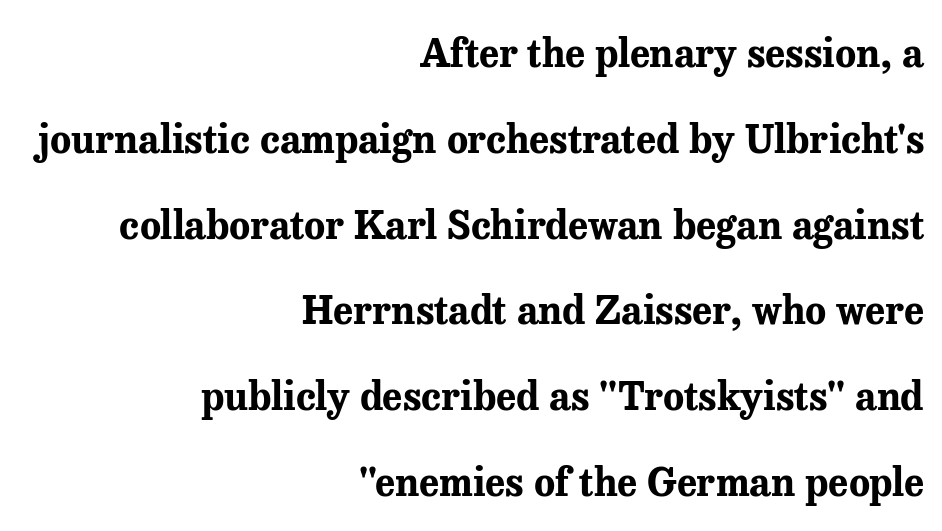
The image shows 39 px bold serif type, upright; set right-aligned, loose line spacing (2.2x), normal letter spacing, not underlined; medium stroke contrast and a medium x-height.
